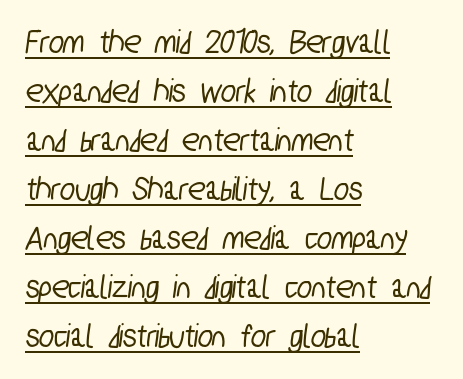
Q: Is the typeface a serif or a sans-serif typeface? A: Sans-serif.
Q: Is the text underlined? A: Yes.
Q: How is the paragraph aligned? A: Left-aligned.
Q: Is the spacing between letters normal or unusually wide? A: Normal.
Q: Is the spacing between lines tight, normal or loose? A: Normal.
Q: Width (condensed, normal, or wide)? A: Condensed.
Q: Stroke contrast? A: Low.
Q: x-height? A: Medium.
Q: Monospaced? A: No.
